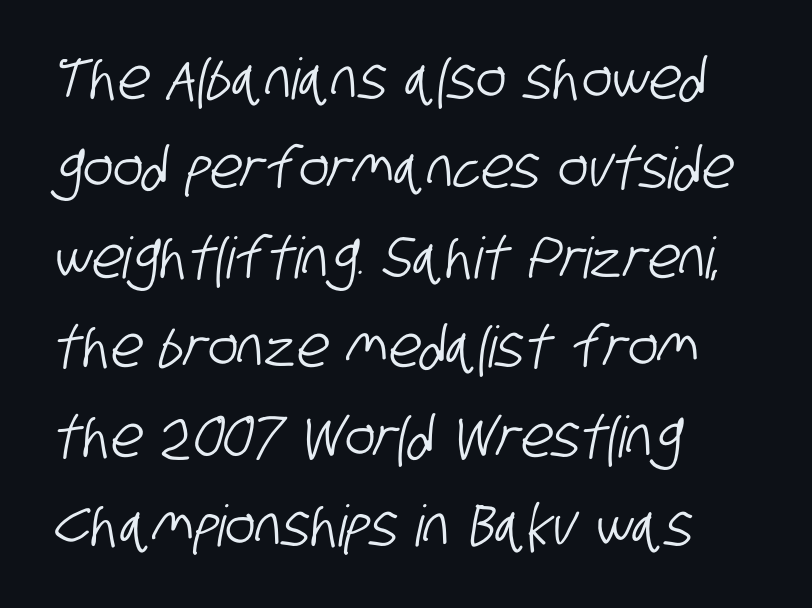
{"serif": "no", "width": "condensed", "stroke_contrast": "low", "x_height": "large", "monospaced": "no", "underline": "no", "align": "left", "line_spacing": "normal", "line_spacing_ratio": 1.57, "letter_spacing": "normal", "letter_spacing_em": 0.0, "glyph_px": 57}
